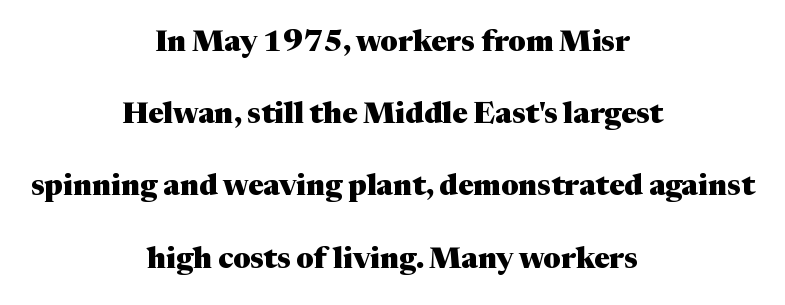
The characters display serif detailing at their extremities. The lettering holds an erect, upright posture throughout. The line-height multiplier appears high, well above default. The font is running at its bold setting. The rendering keeps characters at their native spacing.
